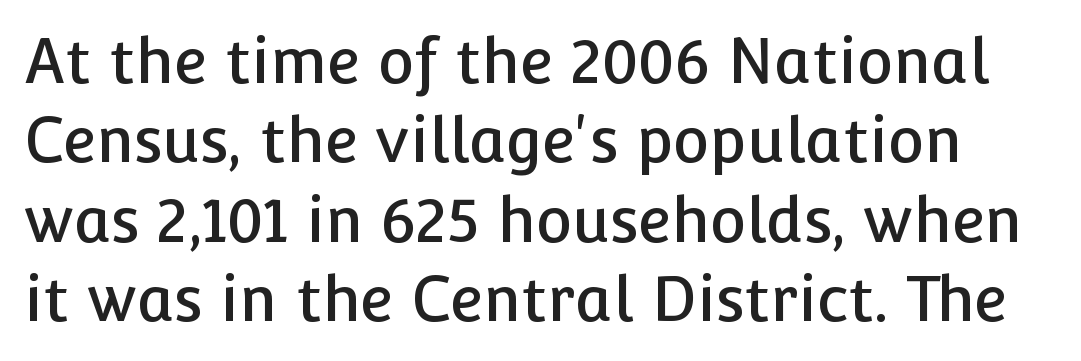
{"serif": "no", "italic": "no", "width": "normal", "stroke_contrast": "low", "x_height": "medium", "monospaced": "no", "underline": "no", "line_spacing": "normal", "line_spacing_ratio": 1.28, "letter_spacing": "normal", "letter_spacing_em": 0.0, "glyph_px": 62}
